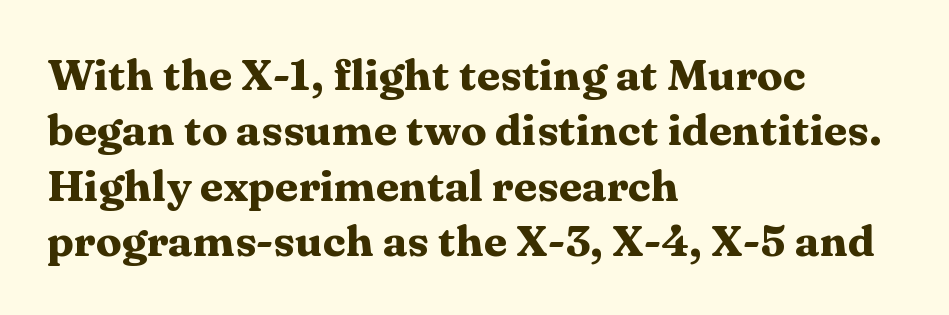
Q: Is the text bold? A: Yes.
Q: Is the text italic (slanted)? A: No, it is upright.
Q: Is the typeface a serif or a sans-serif typeface? A: Serif.
Q: Is the text underlined? A: No.
Q: How is the paragraph aligned? A: Left-aligned.
Q: Is the spacing between letters normal or unusually wide? A: Normal.
Q: Is the spacing between lines tight, normal or loose? A: Normal.
Q: Width (condensed, normal, or wide)? A: Wide.
Q: Stroke contrast? A: Medium.
Q: x-height? A: Medium.
Q: Monospaced? A: No.
